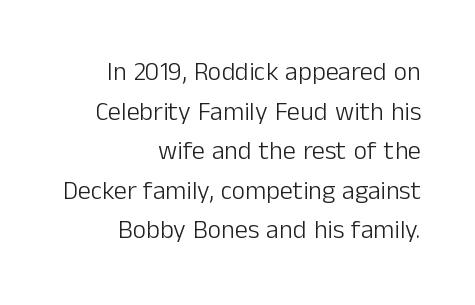
The image shows 26 px text type, upright; set right-aligned, normal line spacing (1.52x), normal letter spacing, not underlined.
